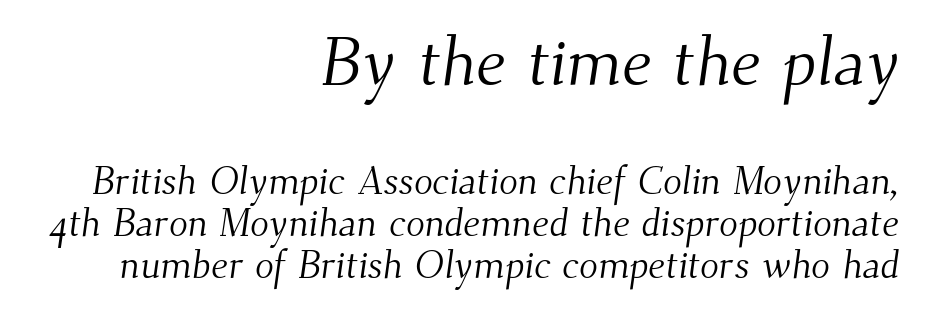
Nothing unusual about the tracking: characters are spaced as the font intends. A typesetter would label this face a serif. The designer dialed line spacing down below the default. Vertical stems look standard width or narrower in stroke. The letters advance in unequal steps, a hallmark of proportional type.
